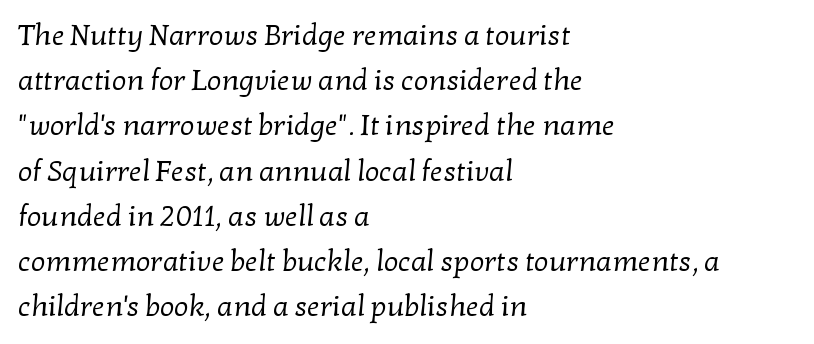
The ragged edge is on the right, which tells us the setting is flush left. The designer went with a serif here, giving each stem small feet. No heavy texture on the line: the type isn't bold. Proportional: the letters do not fall into vertical columns.
